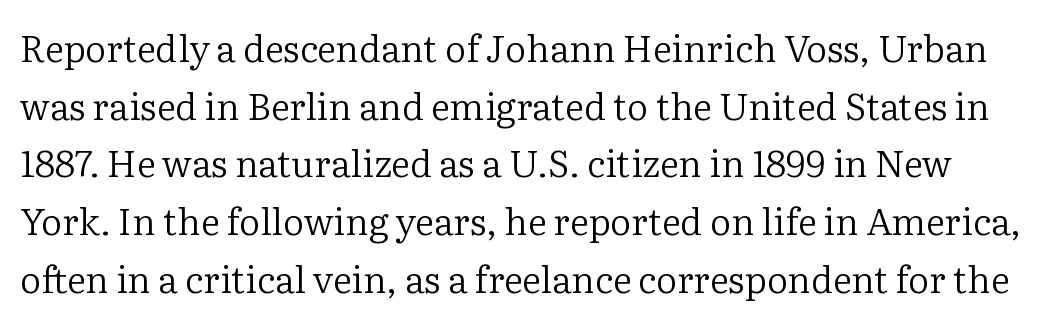
These lines were composed using upright roman letters. The type is set solid horizontally, with unmodified tracking. Just letters on the line, the space beneath them empty. This block has exactly the height ordinary leading produces.
